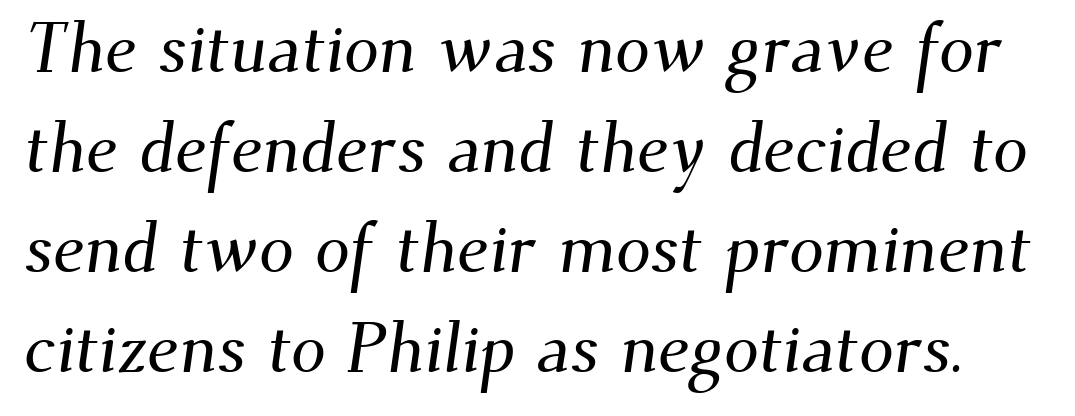
The image shows 70 px serif type; set normal line spacing (1.43x), normal letter spacing, not underlined; medium stroke contrast and a small x-height.
